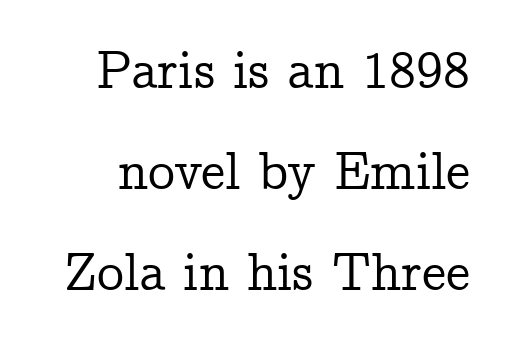
{"serif": "yes", "italic": "no", "width": "normal", "stroke_contrast": "low", "x_height": "medium", "monospaced": "no", "underline": "no", "line_spacing_ratio": 1.87, "letter_spacing": "normal", "letter_spacing_em": 0.0, "glyph_px": 54}
